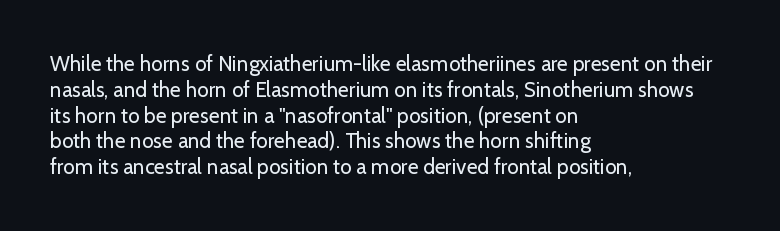
The image shows 21 px text type, upright; set left-aligned, line spacing 1.23x, normal letter spacing, not underlined.
